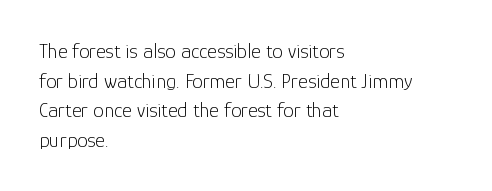
{"italic": "no", "bold": "no", "underline": "no", "align": "left", "line_spacing": "normal", "line_spacing_ratio": 1.41, "letter_spacing": "normal", "letter_spacing_em": 0.0, "glyph_px": 21}
